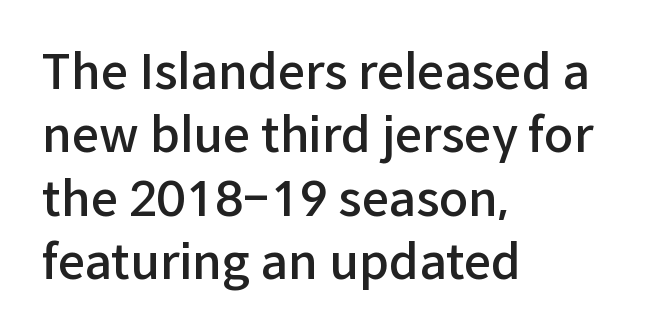
The letterforms sit shoulder to shoulder at normal distance. Are there feet on the stems? There aren't — it's a sans. Descender tails drop into unmarked territory. The rendering uses natural spacing where letterforms have individual widths. The passage shown is semibold, sitting just below true bold. The rendering anchors every line to the left-hand side.
